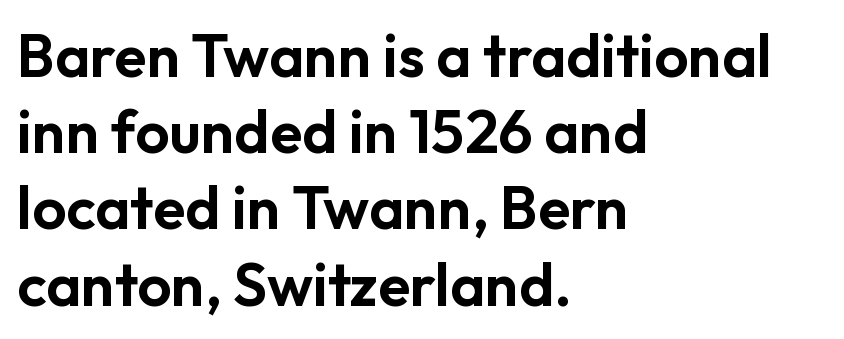
{"serif": "no", "italic": "no", "width": "normal", "stroke_contrast": "low", "x_height": "medium", "monospaced": "no", "underline": "no", "align": "left", "line_spacing": "normal", "line_spacing_ratio": 1.27, "letter_spacing": "normal", "letter_spacing_em": 0.0, "glyph_px": 60}
